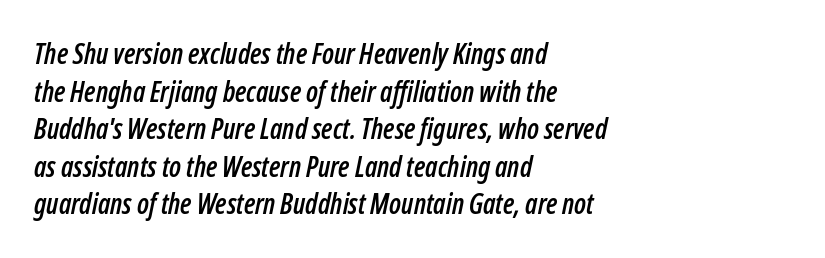
The image shows 28 px condensed type, italic (leaning right); set left-aligned, normal line spacing (1.34x), normal letter spacing, not underlined; low stroke contrast and a medium x-height.
